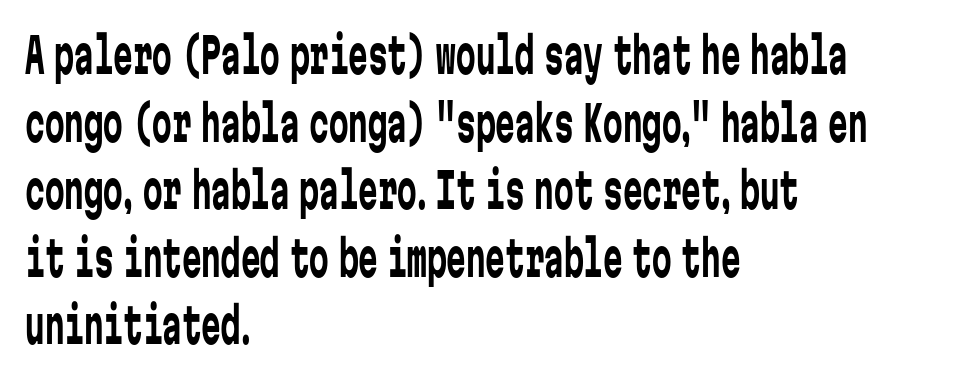
The image shows 49 px regular-weight, condensed sans-serif type, upright, monospaced; set left-aligned, normal line spacing (1.38x), normal letter spacing, not underlined; low stroke contrast and a medium x-height.
